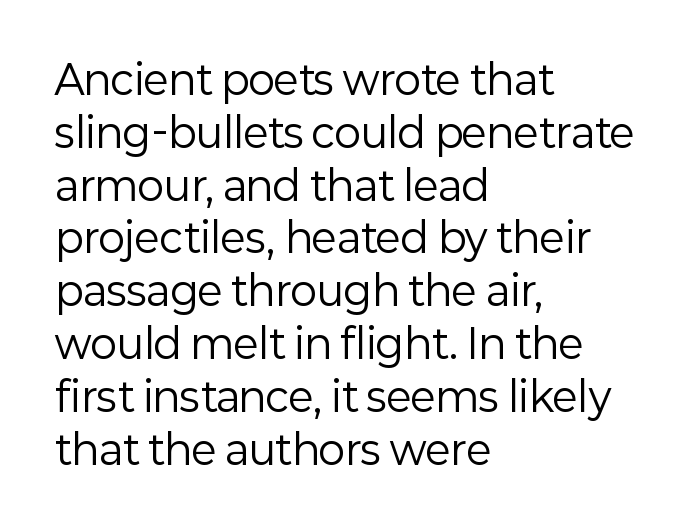
{"serif": "no", "italic": "no", "bold": "no", "weight": "regular", "width": "normal", "stroke_contrast": "low", "x_height": "medium", "monospaced": "no", "underline": "no", "align": "left", "line_spacing": "normal", "line_spacing_ratio": 1.32, "letter_spacing": "normal", "letter_spacing_em": 0.0, "glyph_px": 40}
